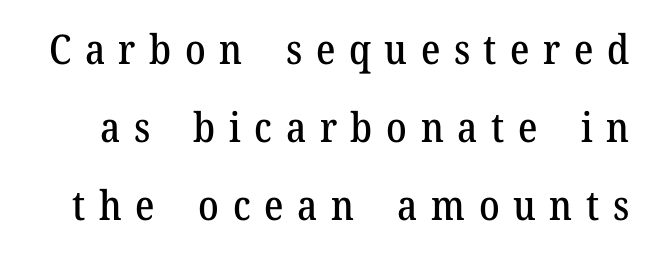
A roman cut, with each character standing at attention. The face used here is proportionally spaced, like ordinary book or web type. Reading down the column, the eye jumps a long way to each next line. Look at the tracking — it's clearly loosened, letters drifting apart.
